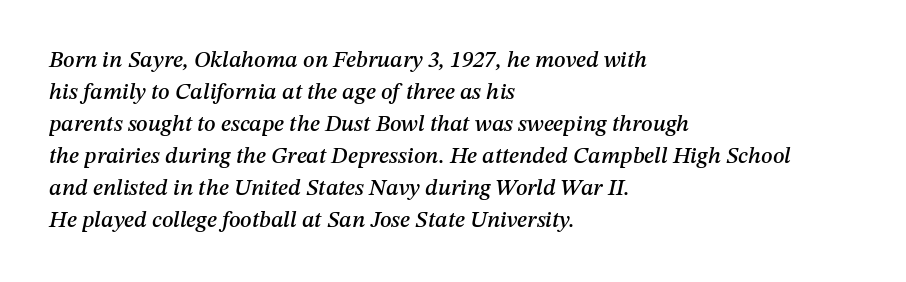
The lines sit at an ordinary, default distance from one another. It's the slanting kind of type. The face used here is rendered with its standard letterfit. Each line starts at the same left margin while the right side varies.
